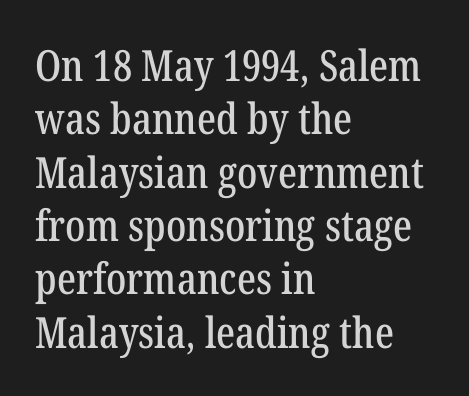
Q: Is the text italic (slanted)? A: No, it is upright.
Q: Is the typeface a serif or a sans-serif typeface? A: Serif.
Q: Is the text underlined? A: No.
Q: How is the paragraph aligned? A: Left-aligned.
Q: Is the spacing between letters normal or unusually wide? A: Normal.
Q: Width (condensed, normal, or wide)? A: Condensed.
Q: Stroke contrast? A: Low.
Q: x-height? A: Medium.
Q: Monospaced? A: No.
